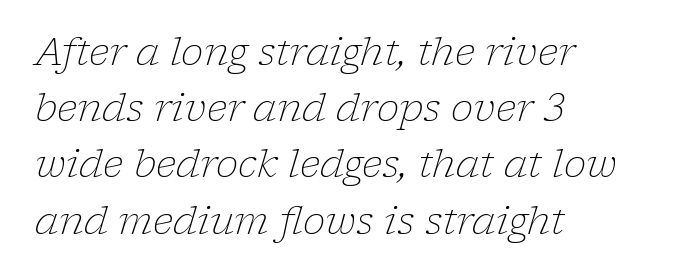
{"serif": "yes", "italic": "yes", "lean": "right", "slant_degrees": 17, "bold": "no", "weight": "light", "width": "normal", "stroke_contrast": "low", "x_height": "medium", "monospaced": "no", "underline": "no", "align": "left", "line_spacing": "normal", "line_spacing_ratio": 1.48, "letter_spacing": "normal", "letter_spacing_em": 0.0, "glyph_px": 38}
